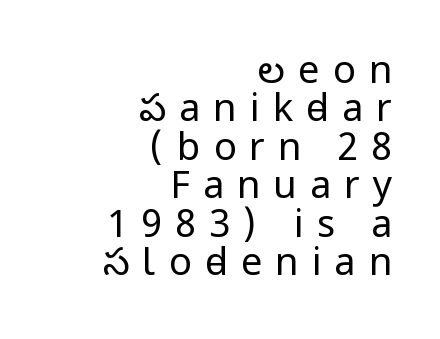
The image shows 38 px regular-weight, condensed sans-serif type, upright; set right-aligned, tight line spacing (1.01x), unusually wide letter spacing (+0.34 em), not underlined; low stroke contrast and a large x-height.
